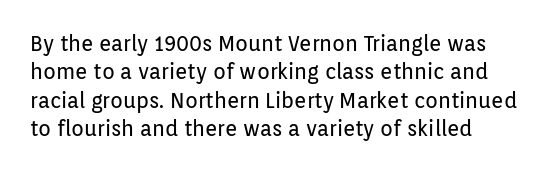
The image shows 21 px text type, upright; set left-aligned, normal line spacing (1.35x), normal letter spacing, not underlined.
